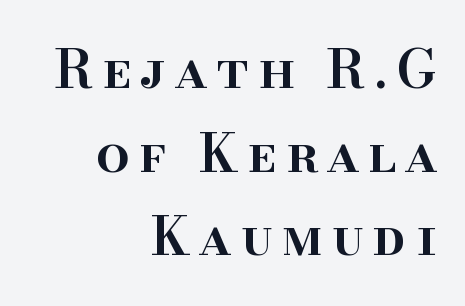
Q: Is the text bold? A: Semi-bold.
Q: Is the text italic (slanted)? A: No, it is upright.
Q: Is the typeface a serif or a sans-serif typeface? A: Serif.
Q: Is the text underlined? A: No.
Q: How is the paragraph aligned? A: Right-aligned.
Q: Is the spacing between lines tight, normal or loose? A: Normal.
Q: Width (condensed, normal, or wide)? A: Normal.
Q: Stroke contrast? A: High.
Q: x-height? A: Small.
Q: Monospaced? A: No.
